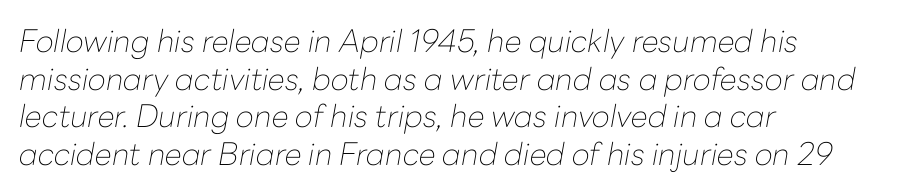
Q: Is the text bold? A: No.
Q: Is the text italic (slanted)? A: Yes, it leans right by about 10 degrees.
Q: Is the text underlined? A: No.
Q: How is the paragraph aligned? A: Left-aligned.
Q: Is the spacing between letters normal or unusually wide? A: Normal.
Q: Width (condensed, normal, or wide)? A: Normal.
Q: Stroke contrast? A: Low.
Q: x-height? A: Medium.
Q: Monospaced? A: No.
